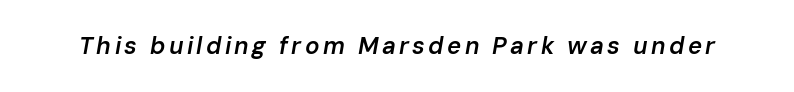
The image shows 24 px text type, italic (leaning right); set not underlined.
